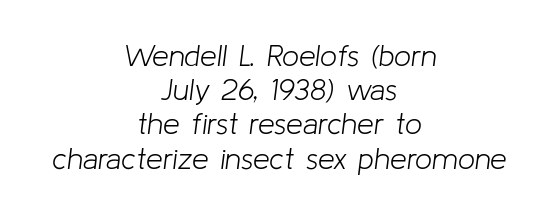
The block of text is dense from top to bottom, with scant space between rows. Note the varied advance widths — an 'i' is clearly narrower than an 'm'. You could call the tracking neutral — neither tight nor loose. Italic? Definitely — the glyphs are oblique. A quiet, ordinary-to-light weight characterises the typeface.
